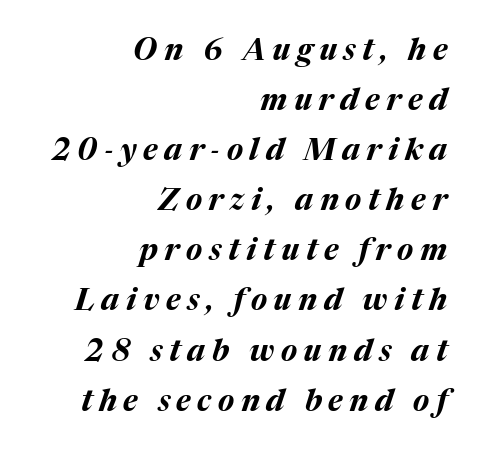
{"italic": "yes", "lean": "right", "slant_degrees": 17, "bold": "yes", "weight": "bold", "width": "normal", "stroke_contrast": "medium", "x_height": "medium", "monospaced": "no", "underline": "no", "align": "right", "line_spacing": "normal", "line_spacing_ratio": 1.67, "letter_spacing": "wide", "letter_spacing_em": 0.22, "glyph_px": 30}
